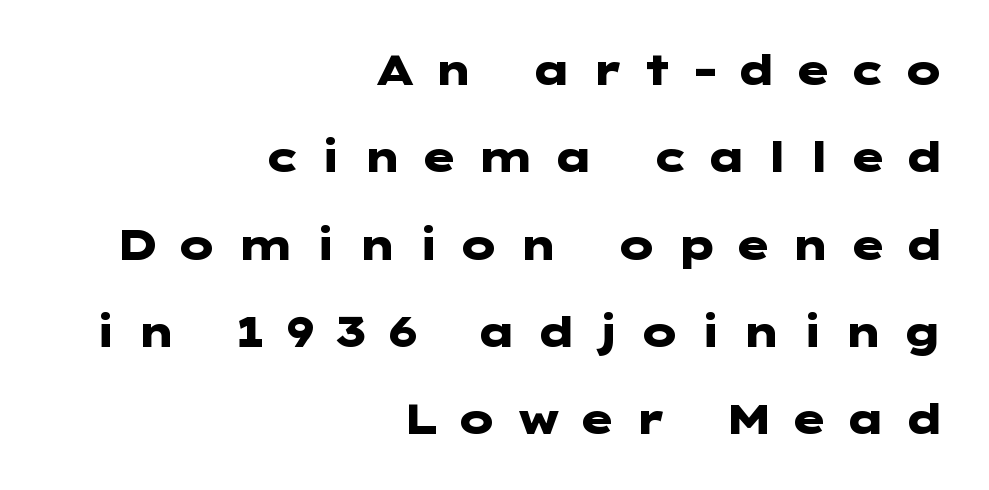
{"serif": "no", "italic": "no", "bold": "yes", "weight": "heavy", "width": "wide", "stroke_contrast": "low", "x_height": "medium", "underline": "no", "align": "right", "line_spacing": "loose", "line_spacing_ratio": 2.13, "letter_spacing": "wide", "letter_spacing_em": 0.41, "glyph_px": 41}
